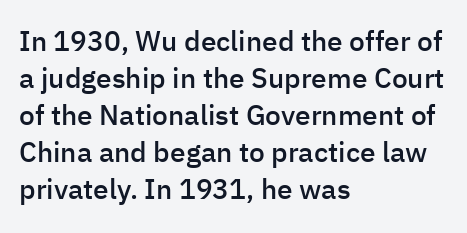
Q: Is the text bold? A: Semi-bold.
Q: Is the text italic (slanted)? A: No, it is upright.
Q: Is the typeface a serif or a sans-serif typeface? A: Sans-serif.
Q: Is the text underlined? A: No.
Q: How is the paragraph aligned? A: Left-aligned.
Q: Is the spacing between letters normal or unusually wide? A: Normal.
Q: Is the spacing between lines tight, normal or loose? A: Normal.
Q: Width (condensed, normal, or wide)? A: Normal.
Q: Stroke contrast? A: Low.
Q: x-height? A: Medium.
Q: Monospaced? A: No.
